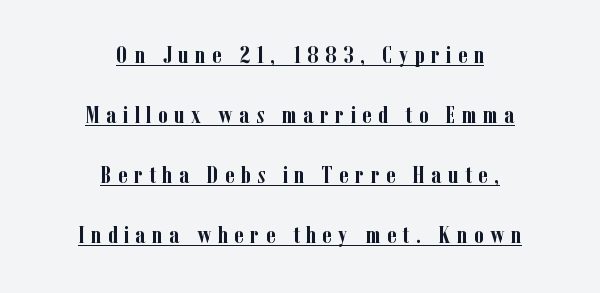
A dark, heavy texture on the line: the type is bold. Casual observation: everything's sitting right in the middle. What decoration does the sample have? An underline. Someone cranked the tracking dial way up on this one. Characters remain perfectly vertical along every line. Notice the wide empty band between every row — that's loose leading.
